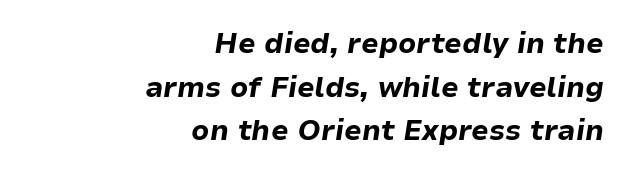
{"italic": "yes", "lean": "right", "slant_degrees": 9, "bold": "yes", "weight": "bold", "width": "normal", "stroke_contrast": "low", "x_height": "medium", "monospaced": "no", "underline": "no", "align": "right", "line_spacing": "normal", "line_spacing_ratio": 1.56, "letter_spacing": "normal", "letter_spacing_em": 0.0, "glyph_px": 28}
